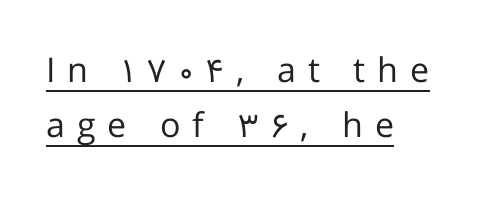
Successive baselines arrive at the customary interval. This is roman type, the default non-slanted kind. The face looks like a standard text weight, possibly lighter. Is this a sans? Yes — the strokes have no serifs. The passage shown is underscored from start to finish. Think of a printed novel: that variable character pitch is what you see here.
